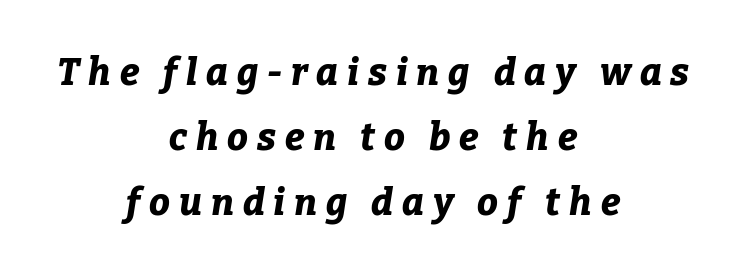
{"italic": "yes", "lean": "right", "slant_degrees": 9, "bold": "yes", "weight": "bold", "width": "normal", "stroke_contrast": "low", "x_height": "medium", "monospaced": "no", "underline": "no", "align": "center", "line_spacing_ratio": 1.76, "letter_spacing": "wide", "letter_spacing_em": 0.24, "glyph_px": 37}
